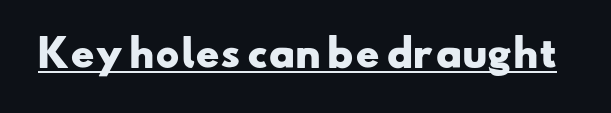
Each letter keeps its own natural width here, so spacing adapts to shape. No feet cap the strokes, marking this as sans-serif type. These characters rest on top of a visible drawn line. Inter-character spacing is left at the font's built-in metrics.
